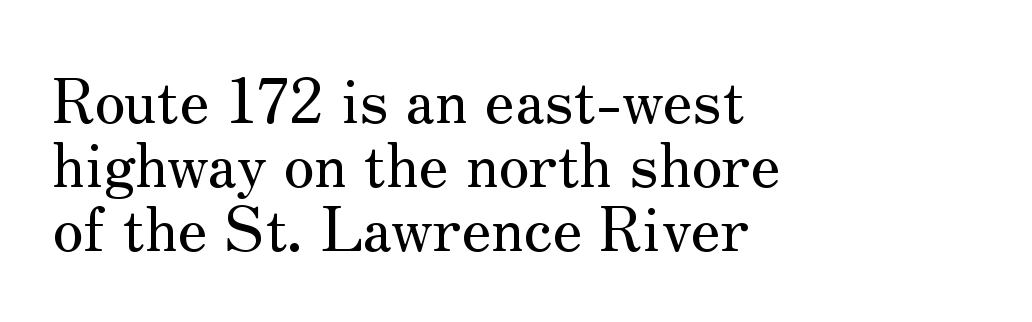
Any mark beneath the type? The region is blank. Is this a fixed-width face? No — the glyphs have proportional, varying widths. The vertical gap from one line to the next is small. A classic flush-left, rag-right setting is used for this passage. Each word holds together tightly as a unit, with standard inter-letter gaps. Posture: vertical.
